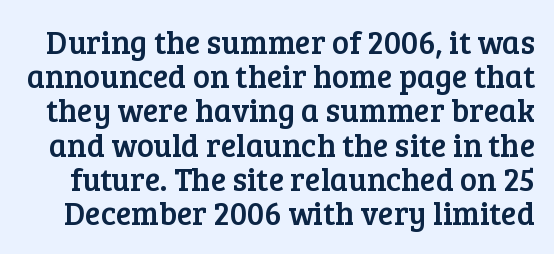
{"serif": "yes", "italic": "no", "width": "normal", "stroke_contrast": "low", "x_height": "medium", "monospaced": "no", "underline": "no", "line_spacing": "tight", "line_spacing_ratio": 1.07, "letter_spacing": "normal", "letter_spacing_em": 0.0, "glyph_px": 32}
